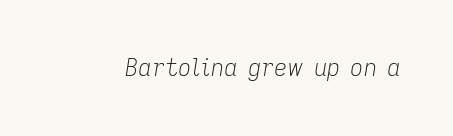
The image shows 23 px text type, italic (leaning right); set normal letter spacing, not underlined.
